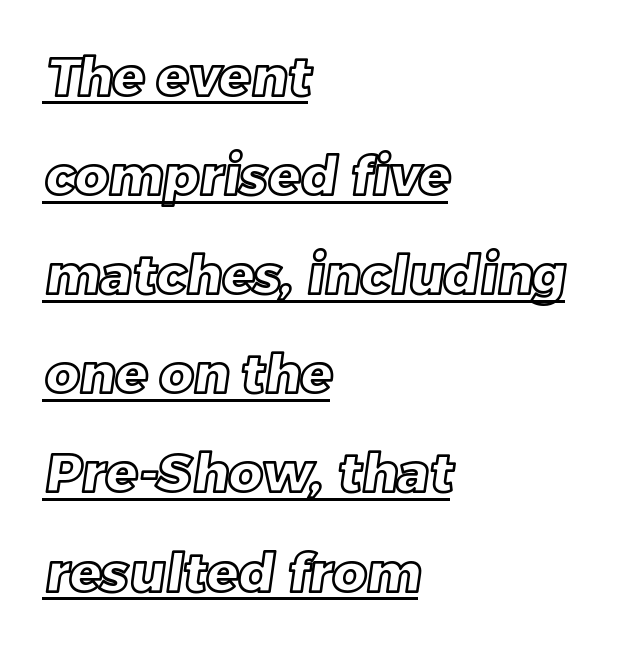
Think of a printed novel: that variable character pitch is what you see here. Students, observe the line beneath the letters — that is underlining. These lines keep a tight, regular rhythm from letter to letter. Left-aligned paragraph, ragged on the right.
